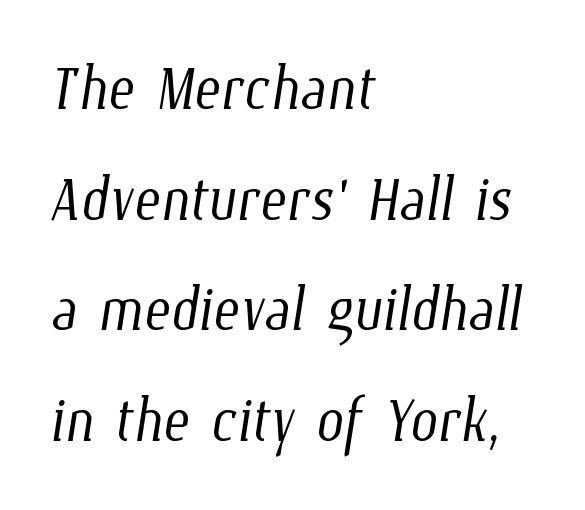
Q: Is the text bold? A: No.
Q: Is the text underlined? A: No.
Q: How is the paragraph aligned? A: Left-aligned.
Q: Is the spacing between letters normal or unusually wide? A: Normal.
Q: Is the spacing between lines tight, normal or loose? A: Normal.
Q: Width (condensed, normal, or wide)? A: Condensed.
Q: Stroke contrast? A: Low.
Q: x-height? A: Medium.
Q: Monospaced? A: No.
